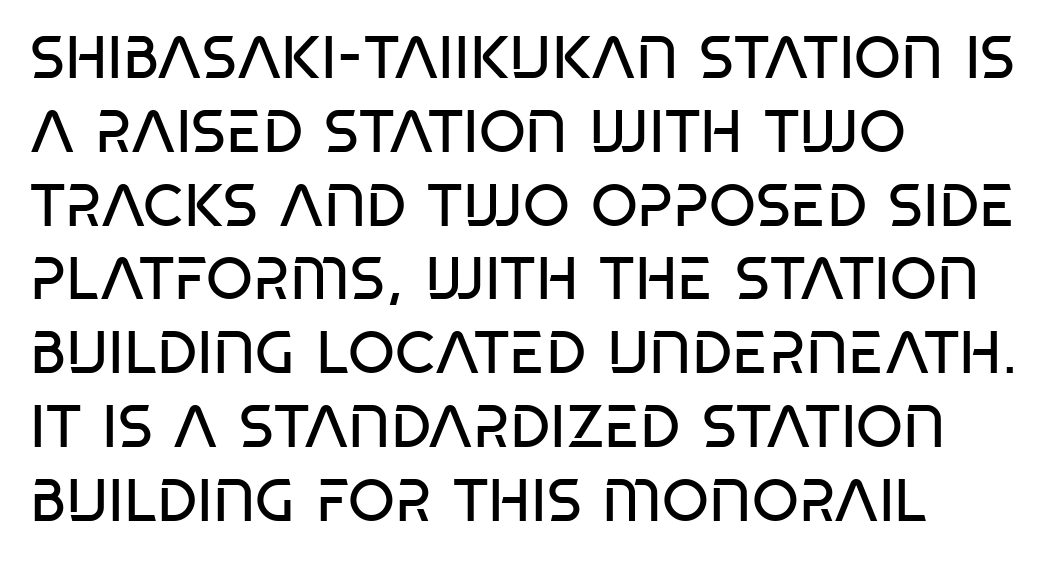
The face used here is proportionally spaced, like ordinary book or web type. The font family rendered here belongs to the sans-serif group. Is the type heavy? It reads as light-to-regular instead. Compared with a centered layout, this one pins lines to the left instead. Underlining? Definitely not there. Standard letterfit; no display-style spreading of the glyphs.
